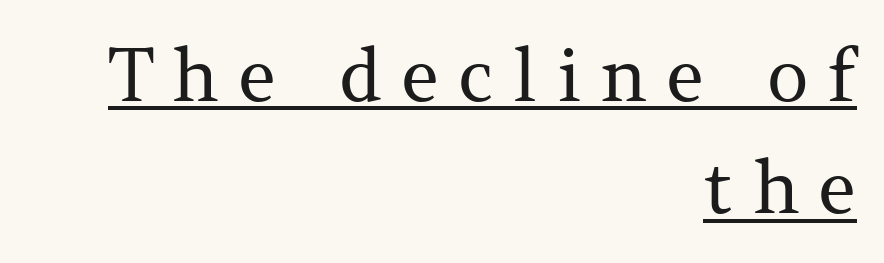
The image shows 73 px regular-weight serif type, upright; set right-aligned, normal line spacing (1.54x), unusually wide letter spacing (+0.26 em), underlined; medium stroke contrast and a medium x-height.
